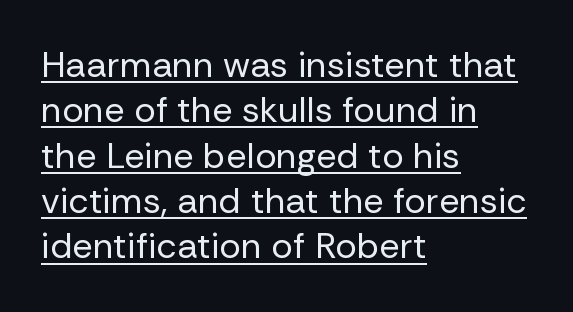
{"serif": "no", "italic": "no", "bold": "no", "weight": "regular", "width": "normal", "stroke_contrast": "low", "x_height": "medium", "monospaced": "no", "underline": "yes", "align": "left", "line_spacing": "normal", "line_spacing_ratio": 1.26, "letter_spacing": "normal", "letter_spacing_em": 0.0, "glyph_px": 36}
